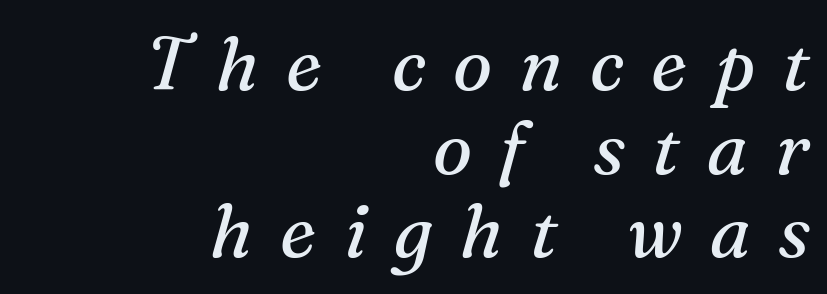
{"serif": "yes", "italic": "yes", "lean": "right", "slant_degrees": 16, "bold": "no", "weight": "regular", "width": "normal", "stroke_contrast": "medium", "x_height": "medium", "monospaced": "no", "underline": "no", "align": "right", "line_spacing": "tight", "line_spacing_ratio": 1.13, "letter_spacing": "wide", "letter_spacing_em": 0.37, "glyph_px": 74}
